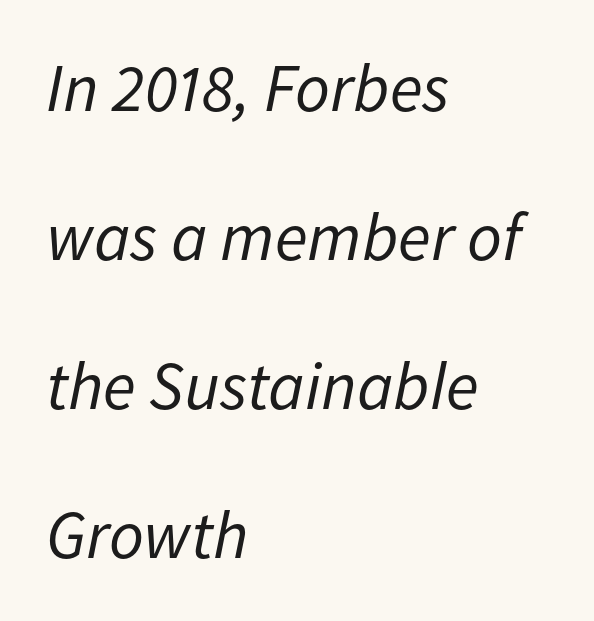
The image shows 68 px regular-weight type, italic (leaning right); set left-aligned, loose line spacing (2.19x), normal letter spacing, not underlined; low stroke contrast and a medium x-height.
